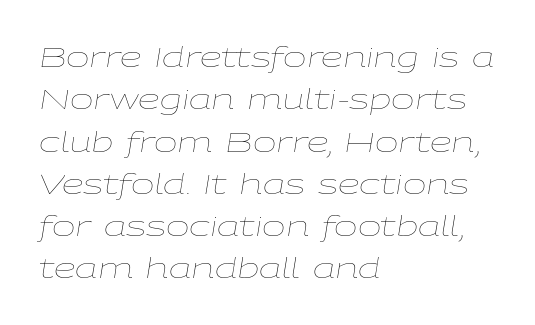
No extra tracking has been applied to these lines. The vertical gap from one line to the next is medium. Each letter keeps its own natural width here, so spacing adapts to shape. Bare-footed words on every line. Caption: face not bold, strokes unweighted.
